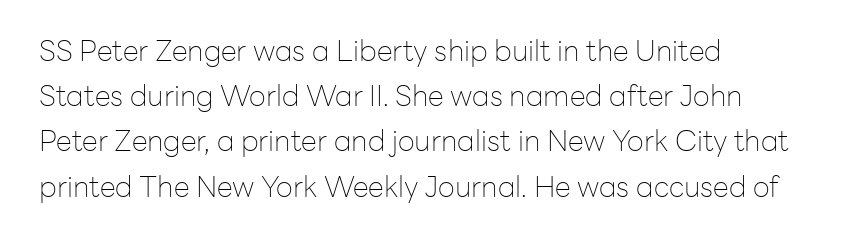
This is roman type, the default non-slanted kind. Note the varied advance widths — an 'i' is clearly narrower than an 'm'. I'd call this a sans setting — the letters go barefoot. Reading down the column, the eye jumps a familiar distance to each next line. Casual observation: everything's shoved over to the left.
